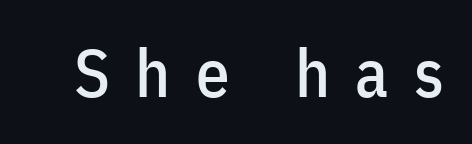
{"serif": "no", "italic": "no", "width": "condensed", "stroke_contrast": "low", "x_height": "medium", "monospaced": "no", "underline": "no", "letter_spacing": "wide", "letter_spacing_em": 0.38, "glyph_px": 67}
